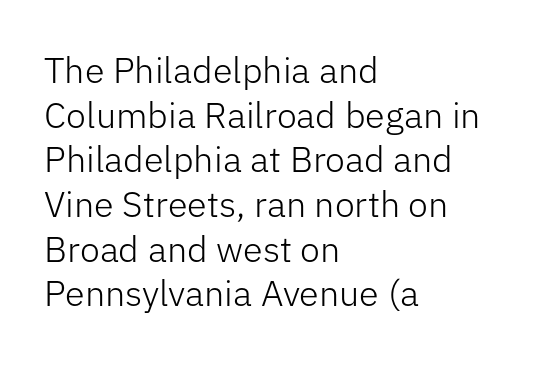
The image shows 36 px light sans-serif type, upright; set left-aligned, line spacing 1.24x, normal letter spacing, not underlined; low stroke contrast and a medium x-height.
